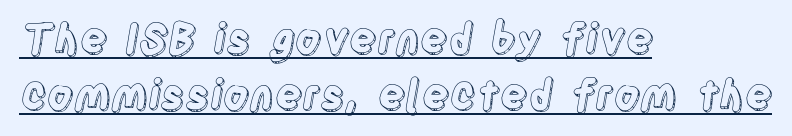
Students, note that the glyphs here touch the page at normal intervals. In designer terms, the underline attribute is active on this setting. Vertically, the passage feels balanced, rows spaced as you'd expect. Each letter keeps its own natural width here, so spacing adapts to shape. This sample is left-justified, so line endings fall wherever the words run out.
